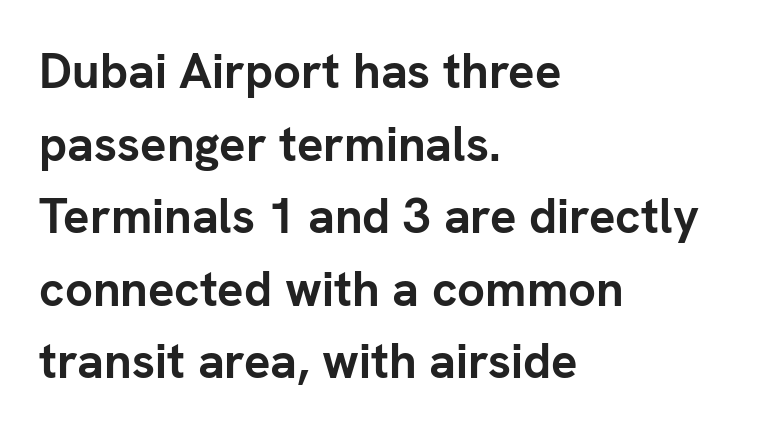
Q: Is the text bold? A: Yes.
Q: Is the text italic (slanted)? A: No, it is upright.
Q: Is the typeface a serif or a sans-serif typeface? A: Sans-serif.
Q: Is the text underlined? A: No.
Q: How is the paragraph aligned? A: Left-aligned.
Q: Is the spacing between letters normal or unusually wide? A: Normal.
Q: Is the spacing between lines tight, normal or loose? A: Normal.
Q: Width (condensed, normal, or wide)? A: Normal.
Q: Stroke contrast? A: Low.
Q: x-height? A: Medium.
Q: Monospaced? A: No.
